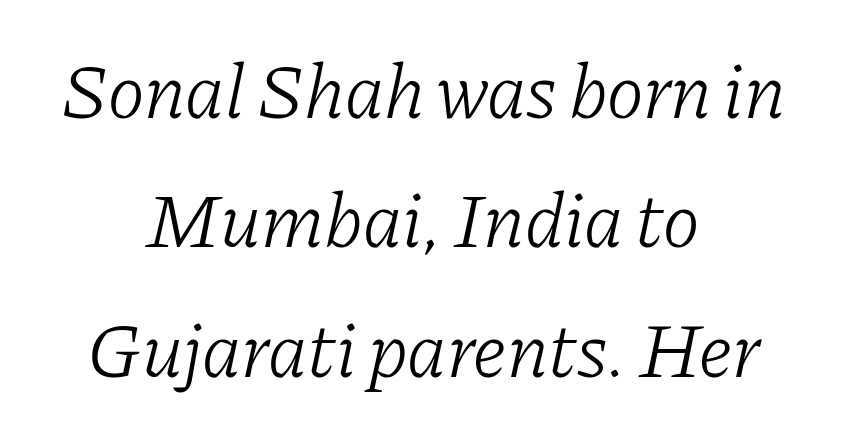
The image shows 78 px light serif type, italic (leaning right); set centered, normal line spacing (1.66x), normal letter spacing, not underlined; low stroke contrast and a medium x-height.
